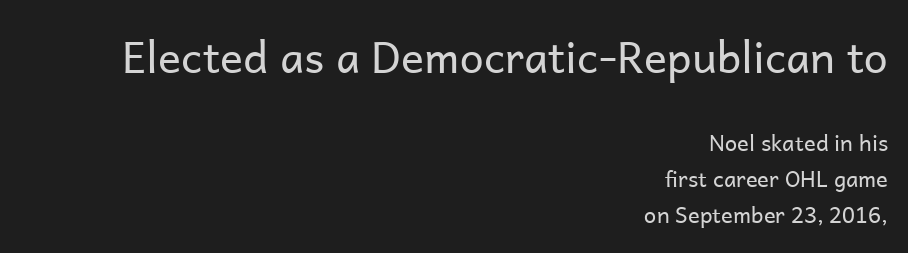
Notice how the passage keeps a crisp vertical edge on the right only. Quick note: not italic, upright. What's the leading like? Ordinary, nothing unusual. The letterforms sit shoulder to shoulder at normal distance. The strokes are not fattened; the text isn't bold.
